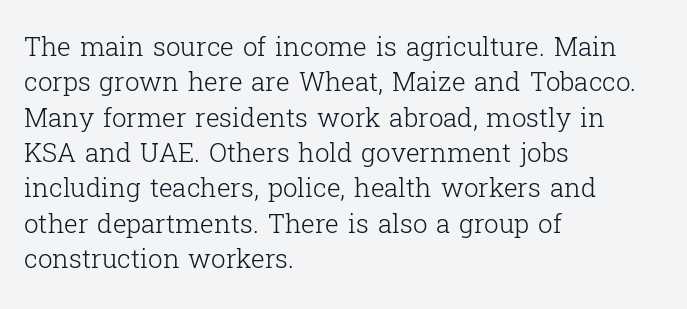
Q: Is the text bold? A: No.
Q: Is the text italic (slanted)? A: No, it is upright.
Q: Is the text underlined? A: No.
Q: How is the paragraph aligned? A: Left-aligned.
Q: Is the spacing between letters normal or unusually wide? A: Normal.
Q: Is the spacing between lines tight, normal or loose? A: Normal.
